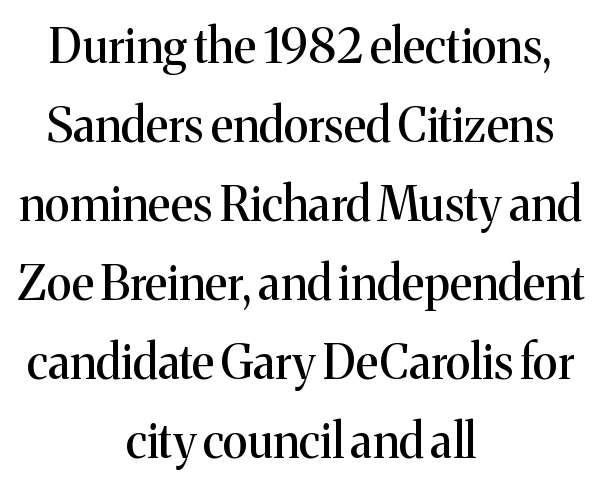
If you folded the block vertically in half, each line would mirror itself in length. The zone under the glyphs is completely vacant. The vertical gap from one line to the next is medium. Little horizontal feet cap the strokes, marking this as serif type.
